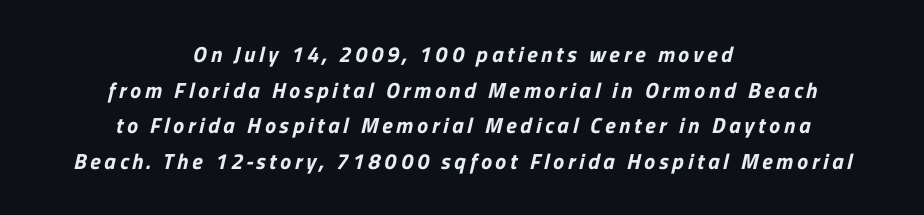
The image shows 22 px text type; set centered, normal line spacing (1.62x), not underlined.
